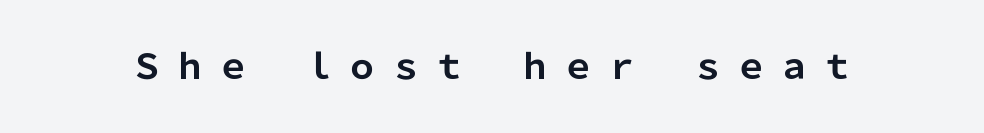
Q: Is the text bold? A: Yes.
Q: Is the text italic (slanted)? A: No, it is upright.
Q: Is the typeface a serif or a sans-serif typeface? A: Sans-serif.
Q: Is the text underlined? A: No.
Q: Is the spacing between letters normal or unusually wide? A: Unusually wide.
Q: Width (condensed, normal, or wide)? A: Normal.
Q: Stroke contrast? A: Low.
Q: x-height? A: Medium.
Q: Monospaced? A: No.
